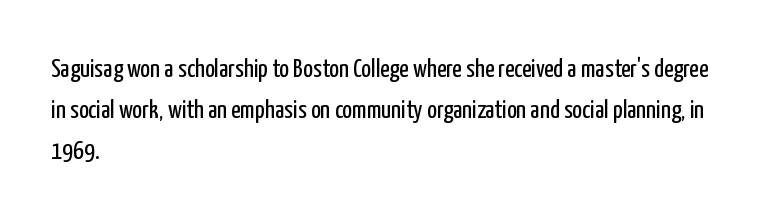
The image shows 26 px text type, upright; set left-aligned, normal line spacing (1.57x), normal letter spacing, not underlined.
